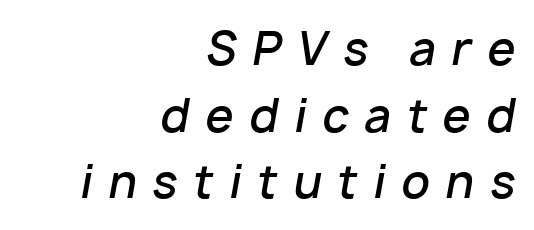
Q: Is the text bold? A: Semi-bold.
Q: Is the text italic (slanted)? A: Yes, it leans right by about 10 degrees.
Q: Is the text underlined? A: No.
Q: How is the paragraph aligned? A: Right-aligned.
Q: Is the spacing between letters normal or unusually wide? A: Unusually wide.
Q: Is the spacing between lines tight, normal or loose? A: Normal.
Q: Width (condensed, normal, or wide)? A: Normal.
Q: Stroke contrast? A: Low.
Q: x-height? A: Medium.
Q: Monospaced? A: No.
